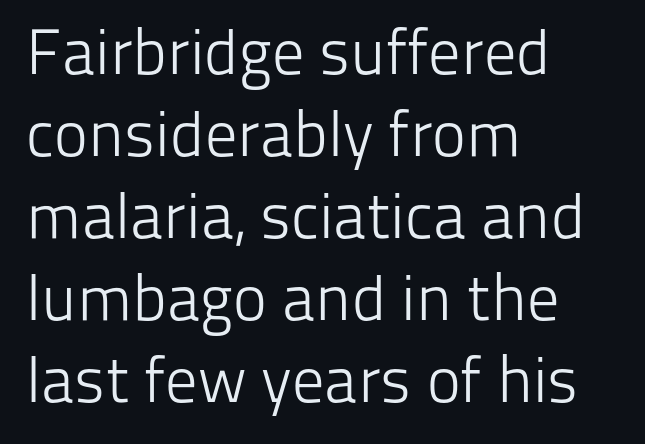
The image shows 64 px light sans-serif type, upright; set left-aligned, normal line spacing (1.28x), normal letter spacing, not underlined; low stroke contrast and a medium x-height.
